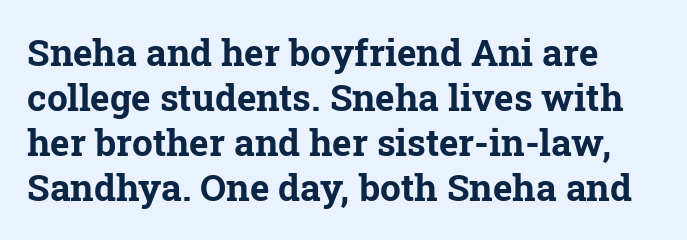
Q: Is the text bold? A: Yes.
Q: Is the text italic (slanted)? A: No, it is upright.
Q: Is the typeface a serif or a sans-serif typeface? A: Serif.
Q: Is the text underlined? A: No.
Q: Is the spacing between letters normal or unusually wide? A: Normal.
Q: Width (condensed, normal, or wide)? A: Normal.
Q: Stroke contrast? A: Low.
Q: x-height? A: Medium.
Q: Monospaced? A: No.
